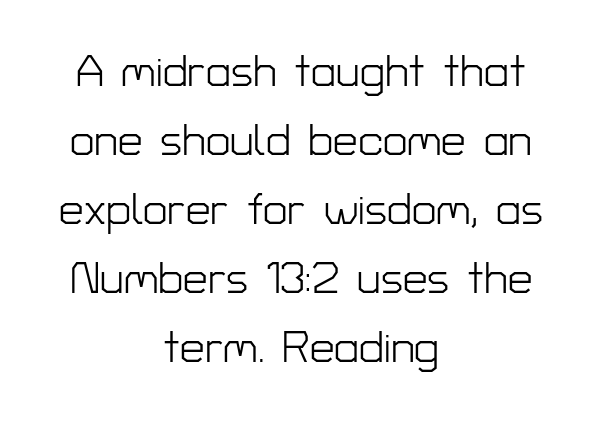
The image shows 44 px light sans-serif type, upright; set centered, normal line spacing (1.57x), normal letter spacing, not underlined; low stroke contrast and a medium x-height.
